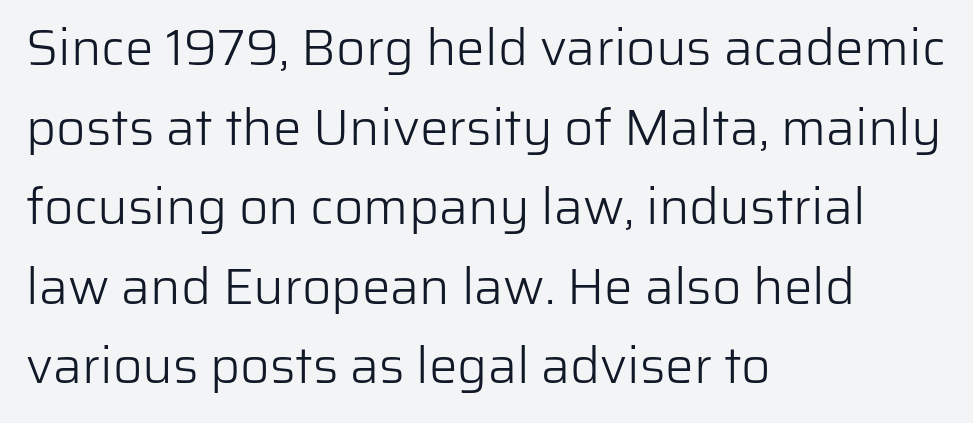
Stems and bowls with no extra thickness — not bold. Serifs: no, the terminals of the letterforms are clean. Posture: vertical. Varying glyph widths throughout — classic text-font behaviour. Each row of text sits above clean, open space. The lines in this sample share a left origin and differ only in where they stop.
